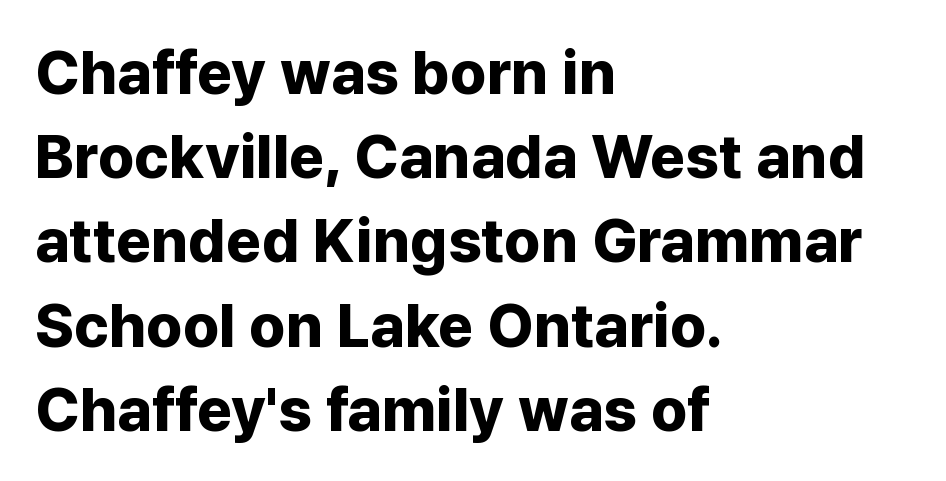
Q: Is the text bold? A: Yes.
Q: Is the text italic (slanted)? A: No, it is upright.
Q: Is the typeface a serif or a sans-serif typeface? A: Sans-serif.
Q: Is the text underlined? A: No.
Q: How is the paragraph aligned? A: Left-aligned.
Q: Is the spacing between letters normal or unusually wide? A: Normal.
Q: Is the spacing between lines tight, normal or loose? A: Normal.
Q: Width (condensed, normal, or wide)? A: Normal.
Q: Stroke contrast? A: Low.
Q: x-height? A: Medium.
Q: Monospaced? A: No.
